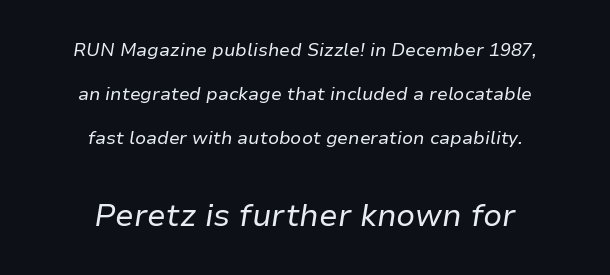
{"italic": "yes", "lean": "right", "slant_degrees": 9, "bold": "no", "weight": "regular", "width": "normal", "stroke_contrast": "low", "x_height": "medium", "monospaced": "no", "underline": "no", "align": "center", "line_spacing": "loose", "line_spacing_ratio": 2.45, "letter_spacing": "normal", "letter_spacing_em": 0.0, "larger_block": "second", "size_ratio": 1.72, "glyph_px": 31}
